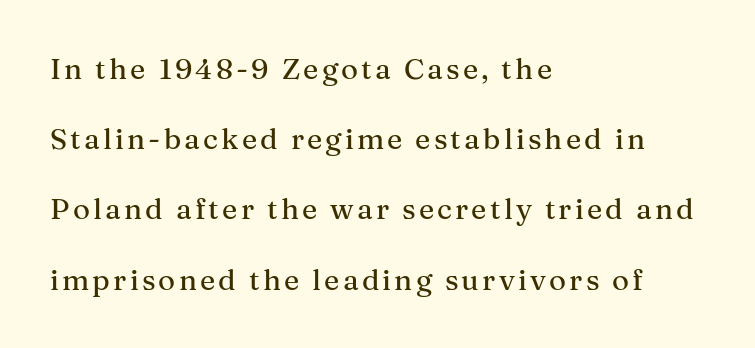
The image shows 29 px serif type, upright; set left-aligned, loose line spacing (2.42x), not underlined; medium stroke contrast and a medium x-height.
